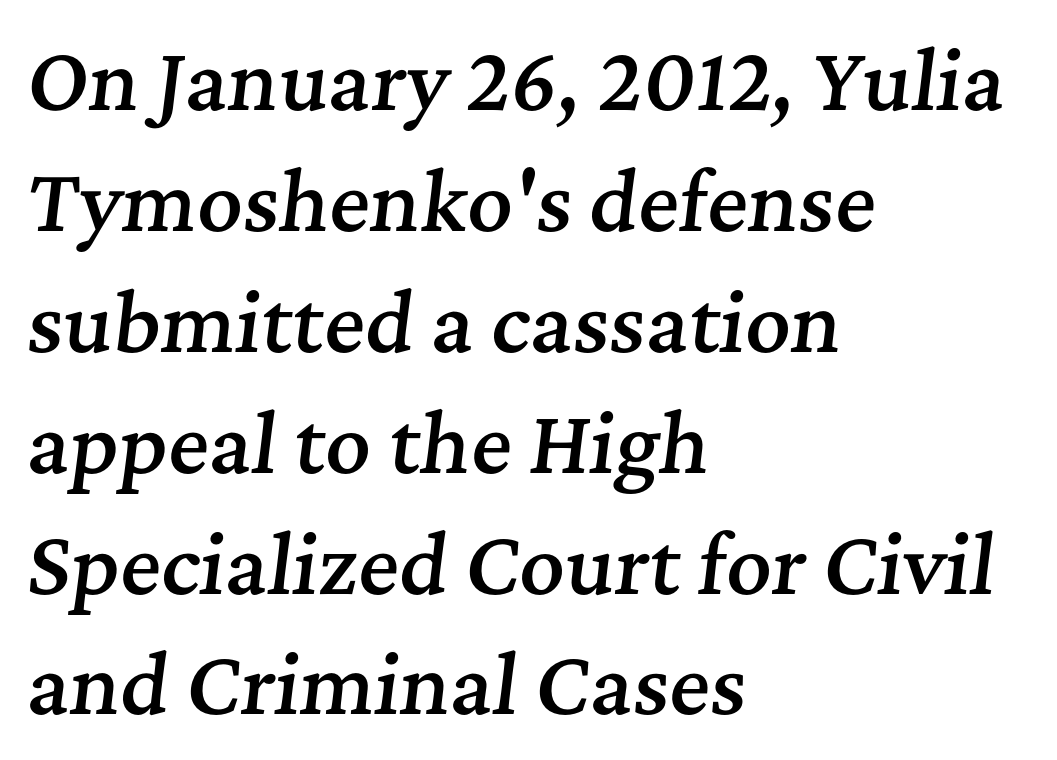
{"serif": "yes", "italic": "yes", "lean": "right", "slant_degrees": 7, "bold": "semi", "weight": "semibold", "width": "normal", "stroke_contrast": "medium", "x_height": "medium", "monospaced": "no", "underline": "no", "align": "left", "line_spacing": "normal", "line_spacing_ratio": 1.55, "letter_spacing": "normal", "letter_spacing_em": 0.0, "glyph_px": 78}
